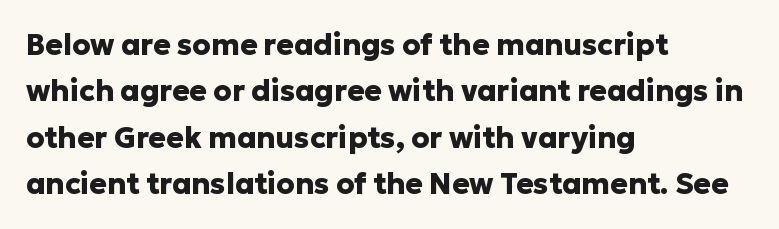
{"serif": "no", "italic": "no", "bold": "yes", "weight": "heavy", "width": "normal", "stroke_contrast": "low", "x_height": "medium", "monospaced": "no", "underline": "no", "align": "left", "line_spacing": "normal", "line_spacing_ratio": 1.6, "letter_spacing": "normal", "letter_spacing_em": 0.0, "glyph_px": 29}
